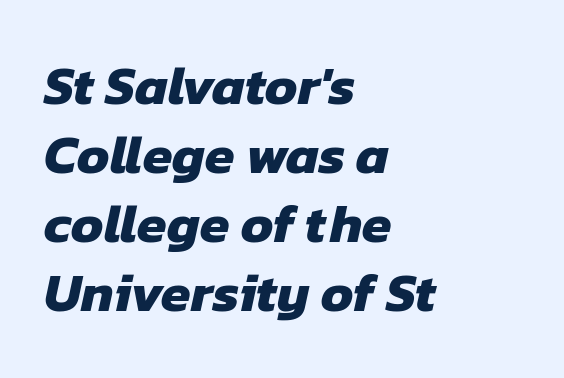
{"serif": "no", "bold": "yes", "weight": "heavy", "width": "normal", "stroke_contrast": "low", "x_height": "medium", "monospaced": "no", "underline": "no", "align": "left", "line_spacing": "normal", "line_spacing_ratio": 1.28, "letter_spacing": "normal", "letter_spacing_em": 0.0, "glyph_px": 54}
